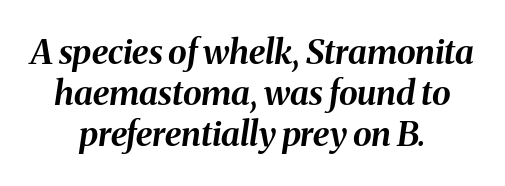
{"italic": "yes", "lean": "right", "slant_degrees": 8, "bold": "yes", "weight": "bold", "width": "normal", "stroke_contrast": "medium", "x_height": "medium", "monospaced": "no", "underline": "no", "align": "center", "line_spacing_ratio": 1.2, "letter_spacing": "normal", "letter_spacing_em": 0.0, "glyph_px": 34}
